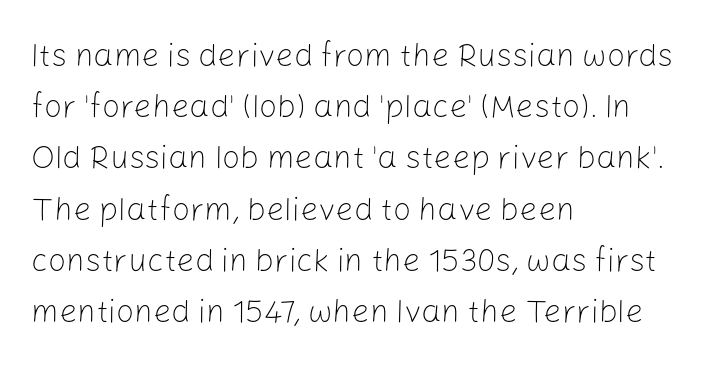
The image shows 32 px light sans-serif type, upright; set left-aligned, normal line spacing (1.6x), normal letter spacing, not underlined; low stroke contrast and a medium x-height.
